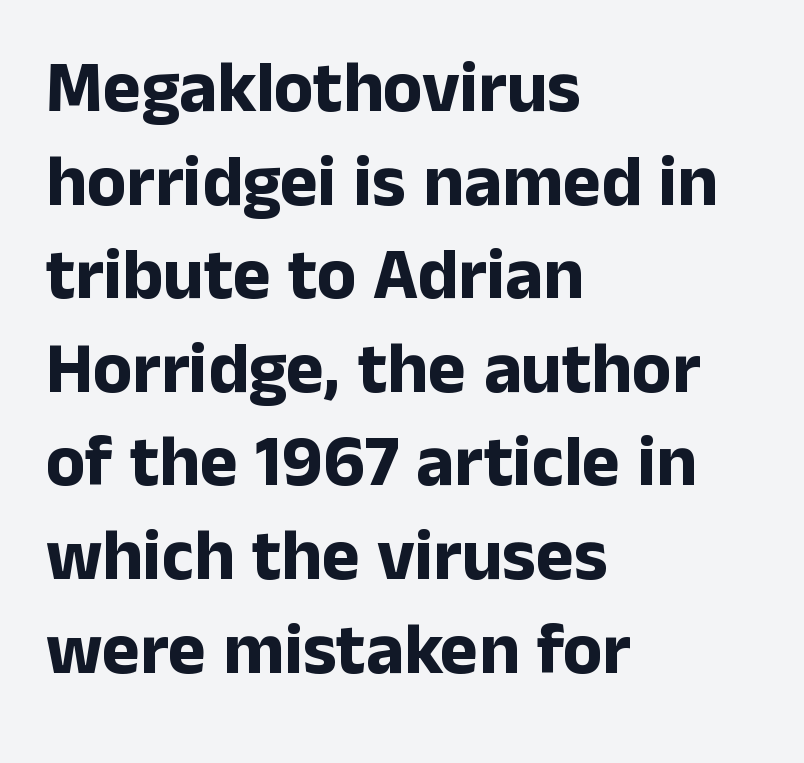
Upright lettering throughout. This rendering features lettering with no underline. Horizontal alignment here is leftward, the default for most running prose. This sample has the flowing, uneven cadence of proportional lettering. You can tell from the bare stems that sans-serif type was used. Typesetter's note: full bold, strokes at maximum text heaviness.
